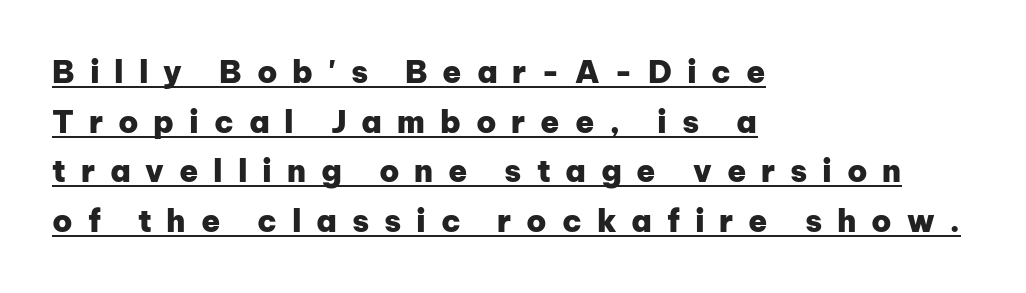
The typesetting leans heavy: a genuine bold. Notice how descenders clear the ascenders below comfortably — that's standard leading. Underlining? Definitely there. The face used here is proportionally spaced, like ordinary book or web type. Teacher's note: observe the even left margin — that is flush-left alignment. The tracking reads as deliberately expanded to a designer's eye.
